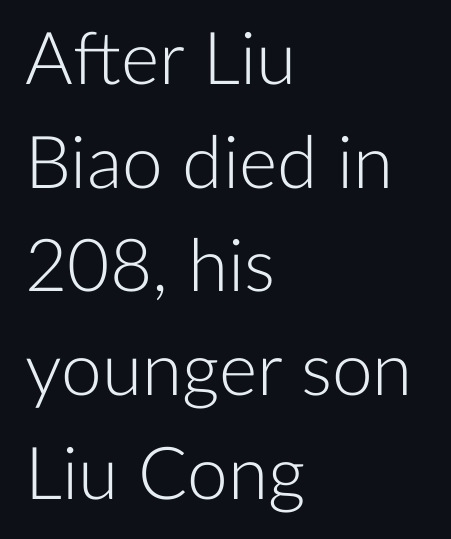
Q: Is the text bold? A: No.
Q: Is the text italic (slanted)? A: No, it is upright.
Q: Is the typeface a serif or a sans-serif typeface? A: Sans-serif.
Q: Is the text underlined? A: No.
Q: How is the paragraph aligned? A: Left-aligned.
Q: Is the spacing between letters normal or unusually wide? A: Normal.
Q: Is the spacing between lines tight, normal or loose? A: Normal.
Q: Width (condensed, normal, or wide)? A: Normal.
Q: Stroke contrast? A: Low.
Q: x-height? A: Medium.
Q: Monospaced? A: No.
